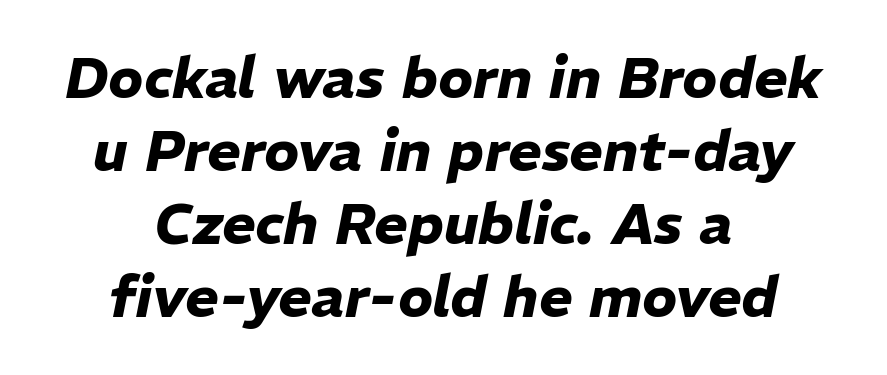
Q: Is the text bold? A: Yes.
Q: Is the text italic (slanted)? A: Yes, it leans right by about 11 degrees.
Q: Is the text underlined? A: No.
Q: How is the paragraph aligned? A: Centered.
Q: Is the spacing between letters normal or unusually wide? A: Normal.
Q: Is the spacing between lines tight, normal or loose? A: Normal.
Q: Width (condensed, normal, or wide)? A: Normal.
Q: Stroke contrast? A: Low.
Q: x-height? A: Medium.
Q: Monospaced? A: No.
